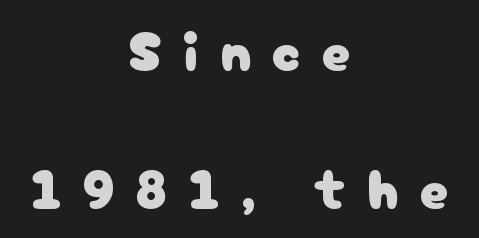
{"serif": "no", "italic": "no", "width": "normal", "stroke_contrast": "low", "x_height": "medium", "monospaced": "no", "underline": "no", "align": "center", "line_spacing": "loose", "line_spacing_ratio": 2.47, "letter_spacing": "wide", "letter_spacing_em": 0.38, "glyph_px": 56}
